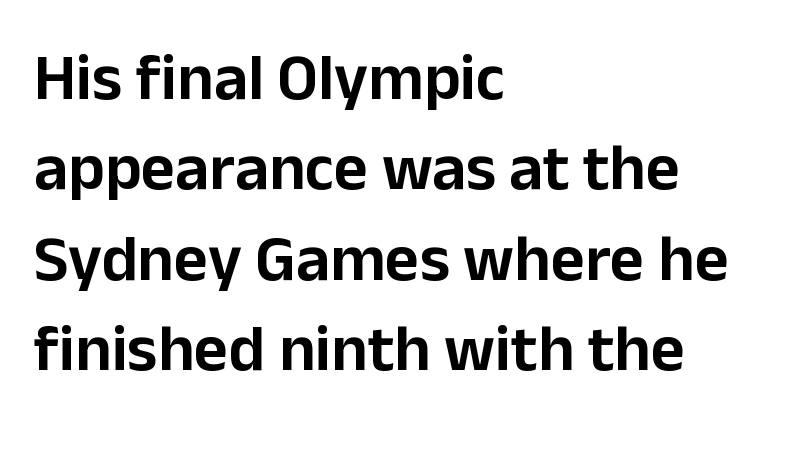
{"serif": "no", "italic": "no", "width": "normal", "stroke_contrast": "low", "x_height": "medium", "monospaced": "no", "underline": "no", "align": "left", "line_spacing": "normal", "line_spacing_ratio": 1.37, "letter_spacing": "normal", "letter_spacing_em": 0.0, "glyph_px": 66}
